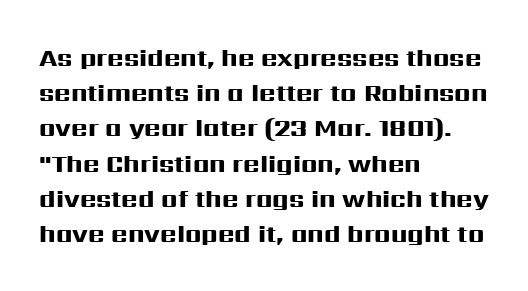
Here the glyphs are tracked normally, forming tight word shapes. Posture: upright roman. Plain, unruled lines of type. Leading matches the norm, producing a regular column.
